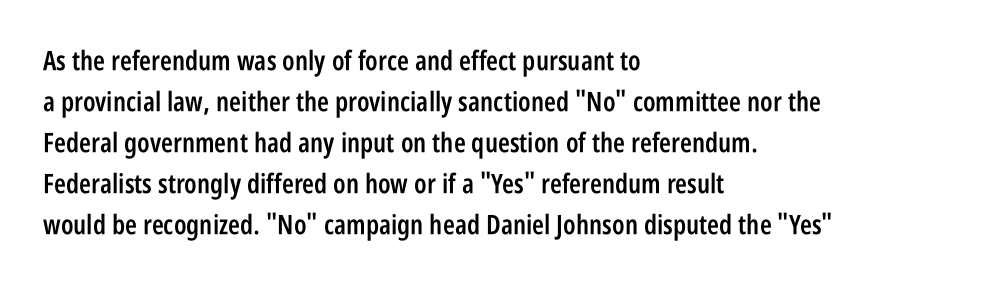
Q: Is the text bold? A: Semi-bold.
Q: Is the text italic (slanted)? A: No, it is upright.
Q: Is the text underlined? A: No.
Q: How is the paragraph aligned? A: Left-aligned.
Q: Is the spacing between letters normal or unusually wide? A: Normal.
Q: Is the spacing between lines tight, normal or loose? A: Normal.
